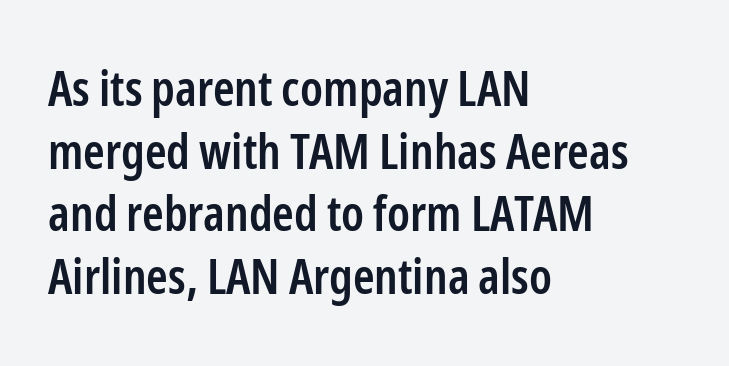
How are the letters spaced? Ordinarily, with no added tracking. This rendering features lettering with no underline. Interline gaps are of average width in this sample. The typesetter chose a ragged-right arrangement here.
